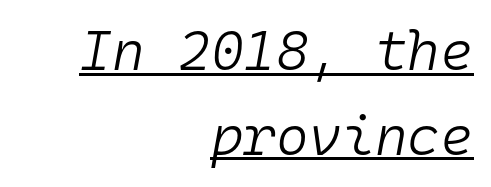
Q: Is the text bold? A: No.
Q: Is the text italic (slanted)? A: Yes, it leans right by about 10 degrees.
Q: Is the text underlined? A: Yes.
Q: How is the paragraph aligned? A: Right-aligned.
Q: Is the spacing between letters normal or unusually wide? A: Normal.
Q: Is the spacing between lines tight, normal or loose? A: Normal.
Q: Width (condensed, normal, or wide)? A: Normal.
Q: Stroke contrast? A: Low.
Q: x-height? A: Medium.
Q: Monospaced? A: Yes.
